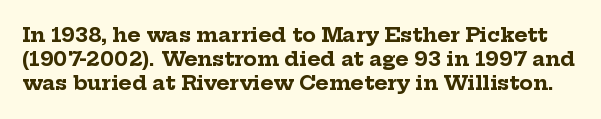
A typesetter would mark this as roman, not italic. Standard letterfit; no display-style spreading of the glyphs. Strokes here are thick enough to call this a true bold. Descenders are the only things crossing below the line.
